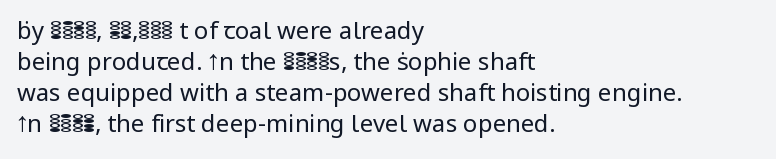
The image shows 24 px text type, upright; set left-aligned, normal line spacing (1.29x), normal letter spacing, not underlined.
